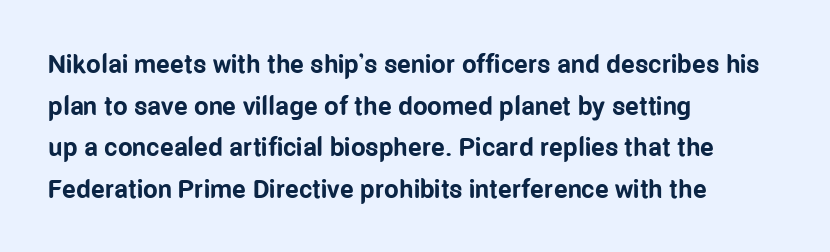
The image shows 26 px bold type, upright; set left-aligned, normal line spacing (1.6x), normal letter spacing, not underlined.
